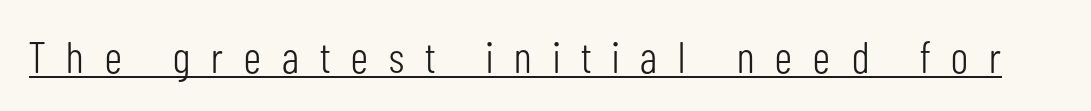
Q: Is the text bold? A: No.
Q: Is the text italic (slanted)? A: No, it is upright.
Q: Is the typeface a serif or a sans-serif typeface? A: Sans-serif.
Q: Is the text underlined? A: Yes.
Q: Is the spacing between letters normal or unusually wide? A: Unusually wide.
Q: Width (condensed, normal, or wide)? A: Condensed.
Q: Stroke contrast? A: Low.
Q: x-height? A: Medium.
Q: Monospaced? A: No.
